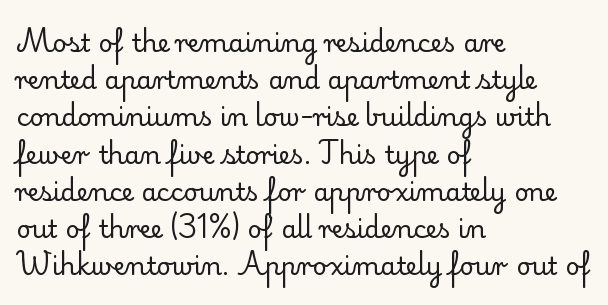
{"italic": "no", "bold": "no", "underline": "no", "align": "left", "line_spacing": "normal", "line_spacing_ratio": 1.49, "letter_spacing": "normal", "letter_spacing_em": 0.0, "glyph_px": 25}
